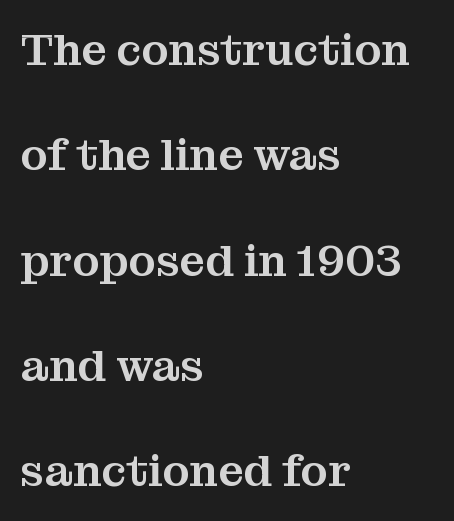
The image shows 45 px serif type, upright; set left-aligned, loose line spacing (2.34x), normal letter spacing, not underlined; medium stroke contrast and a medium x-height.
